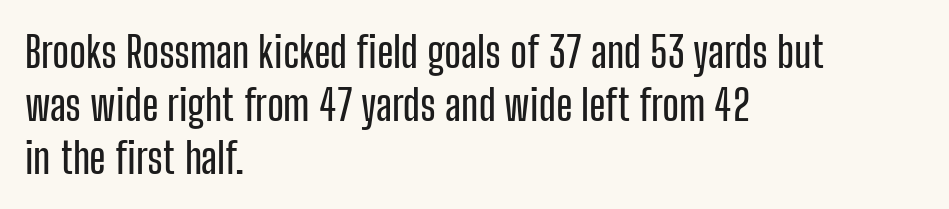
This rendering uses left alignment, leaving the right contour irregular. This is sans-serif lettering, the kind often seen on screens and signage. Bare-footed words on every line. You could not count columns in this text — the font is proportionally spaced. There is no visible air inserted between adjacent glyphs.
